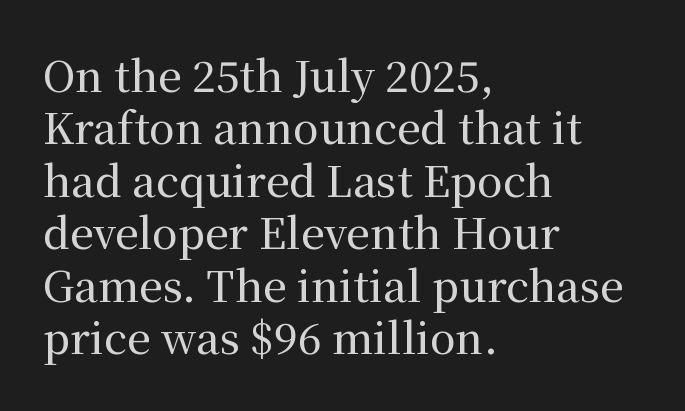
The image shows 42 px serif type, upright; set left-aligned, normal line spacing (1.25x), normal letter spacing, not underlined; medium stroke contrast and a medium x-height.
